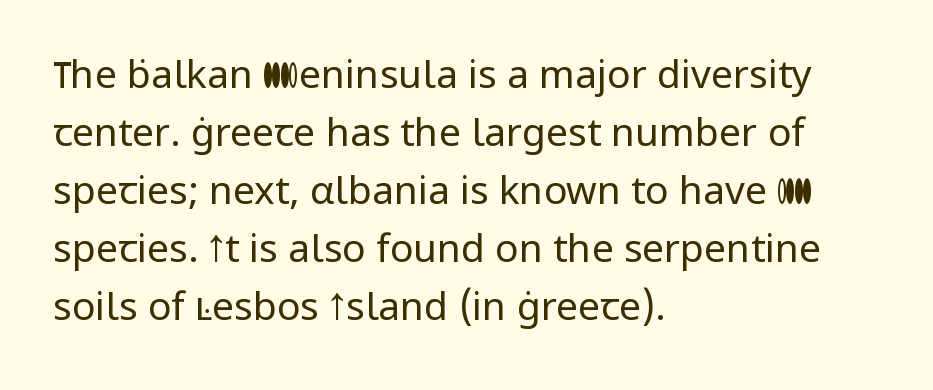
No feet cap the strokes, marking this as sans-serif type. Stroke mass is kept to a normal reading level or below. Vertically, the passage feels balanced, rows spaced as you'd expect. Students, note that the glyphs here touch the page at normal intervals. Looks like regular typesetting: each glyph gets only the width it needs. This rendering features lettering with no underline.
